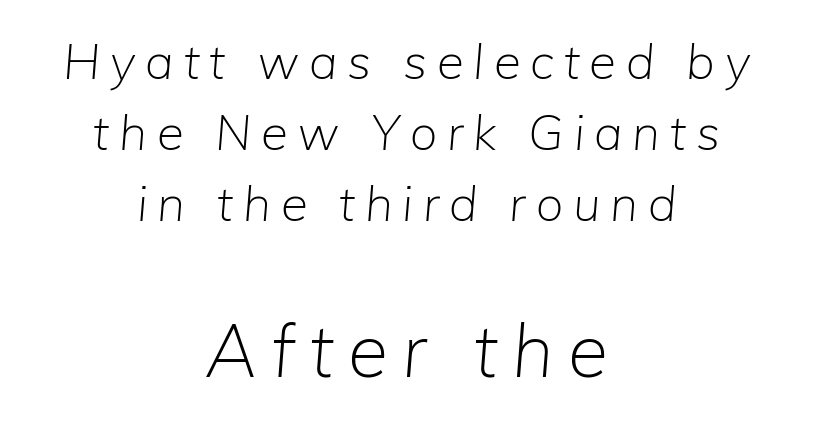
Q: Is the text bold? A: No.
Q: Is the text italic (slanted)? A: Yes, it leans right by about 5 degrees.
Q: Is the text underlined? A: No.
Q: How is the paragraph aligned? A: Centered.
Q: Is the spacing between letters normal or unusually wide? A: Unusually wide.
Q: Is the spacing between lines tight, normal or loose? A: Normal.
Q: Which block of text is set in a larger size, the first (top) or the second (bottom)? A: The second (bottom) one.
Q: Width (condensed, normal, or wide)? A: Normal.
Q: Stroke contrast? A: Low.
Q: x-height? A: Medium.
Q: Monospaced? A: No.
